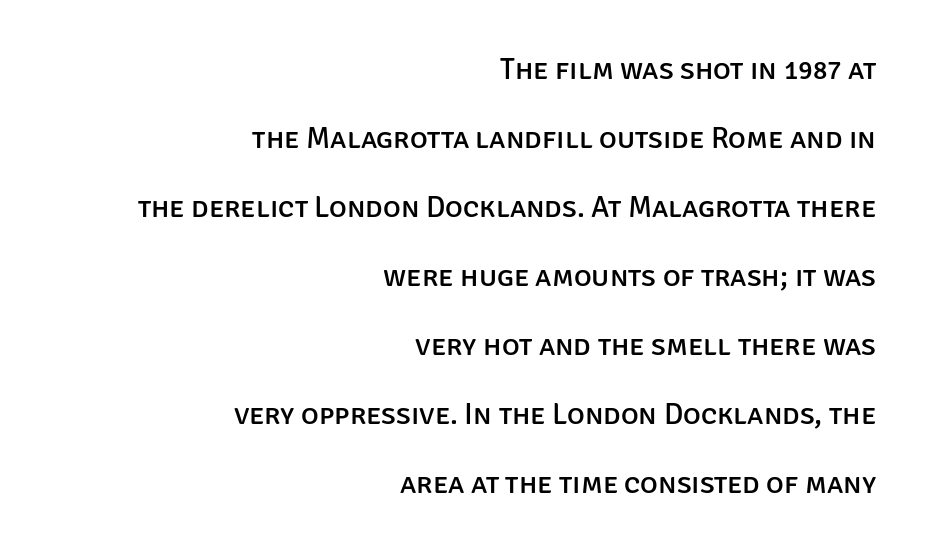
The letterforms sit shoulder to shoulder at normal distance. The text was rendered using a sans face with plain stroke endings. The passage shown stacks its lines with a broad gap. A typesetter would call this proportional, since set widths differ per character. The space beneath each line is pristine and unruled. Every row of glyphs terminates at an identical x-position on the right.
